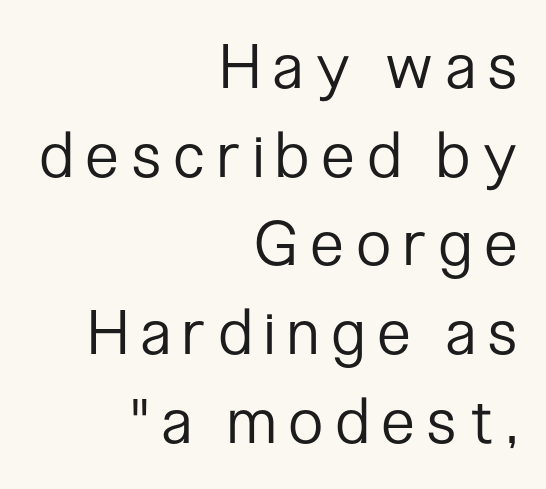
Q: Is the text bold? A: No.
Q: Is the text italic (slanted)? A: No, it is upright.
Q: Is the typeface a serif or a sans-serif typeface? A: Sans-serif.
Q: Is the text underlined? A: No.
Q: How is the paragraph aligned? A: Right-aligned.
Q: Is the spacing between letters normal or unusually wide? A: Unusually wide.
Q: Is the spacing between lines tight, normal or loose? A: Normal.
Q: Width (condensed, normal, or wide)? A: Condensed.
Q: Stroke contrast? A: Low.
Q: x-height? A: Medium.
Q: Monospaced? A: No.
